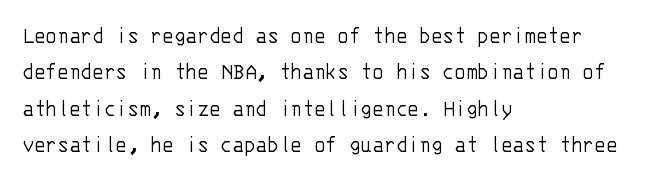
The foot of each line stays bare and open. These lines stack with their left ends in a neat column. Italic: no, the glyphs are upright roman. These lines sit exactly where default settings would place them.
